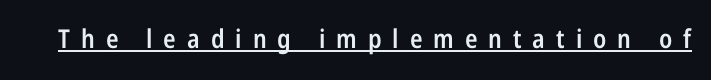
This is the in-between weight designers call semibold or demi. Observe the wide spacing: letters keep a clear distance from each other. Every stem runs plumb, perpendicular to the baseline. Caption: lettering with a line underneath.
